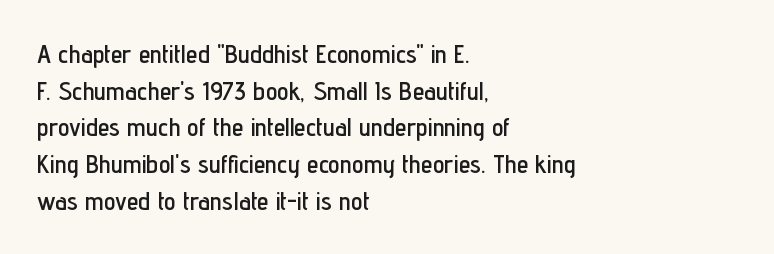
Here the glyphs are tracked normally, forming tight word shapes. Upright lettering throughout. Underline: absent. The lines are quadded left.
